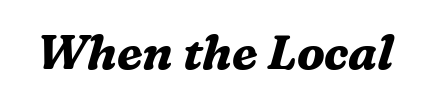
How are the letters spaced? Ordinarily, with no added tracking. The whole block is typeset with a tilt. Here the designer chose a conventional face with non-uniform glyph widths. The characters display serif detailing at their extremities. Typesetter's note: full bold, strokes at maximum text heaviness. A bare baseline throughout the passage.
